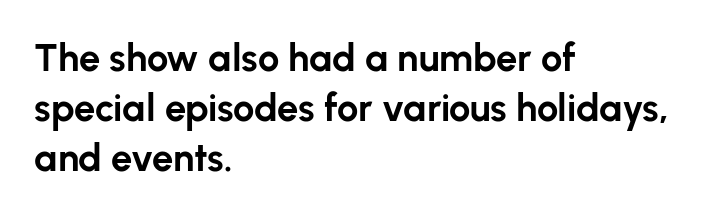
{"serif": "no", "italic": "no", "bold": "yes", "weight": "bold", "width": "normal", "stroke_contrast": "low", "x_height": "medium", "monospaced": "no", "underline": "no", "align": "left", "line_spacing": "normal", "line_spacing_ratio": 1.32, "letter_spacing": "normal", "letter_spacing_em": 0.0, "glyph_px": 38}
